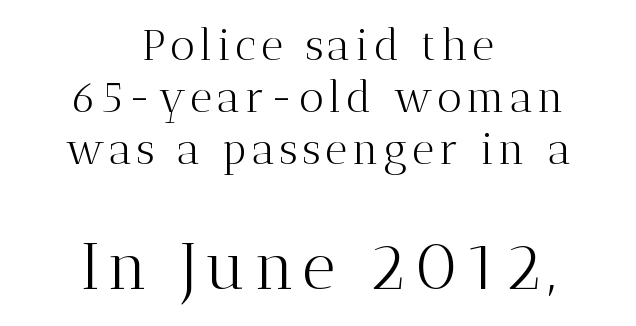
{"serif": "yes", "italic": "no", "bold": "no", "weight": "light", "width": "normal", "stroke_contrast": "medium", "x_height": "medium", "monospaced": "no", "underline": "no", "align": "center", "line_spacing_ratio": 1.21, "larger_block": "second", "size_ratio": 1.51, "glyph_px": 65}
